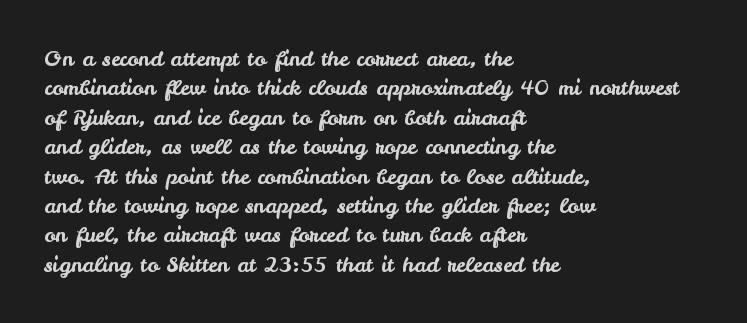
If you drew a ruler down the left edge, every line would touch it. The foot of each line stays bare and open. What's the leading like? Ordinary, nothing unusual. Observe the ordinary spacing: letters are neighbours, not strangers.
